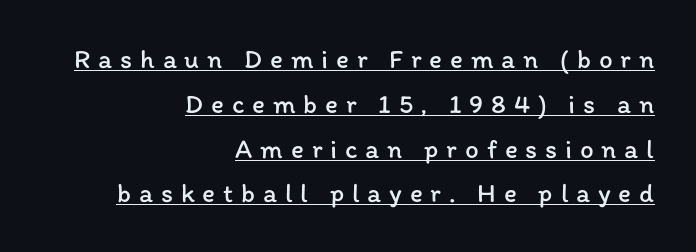
The image shows 27 px text type, upright; set right-aligned, normal line spacing (1.66x), unusually wide letter spacing (+0.29 em), underlined.
